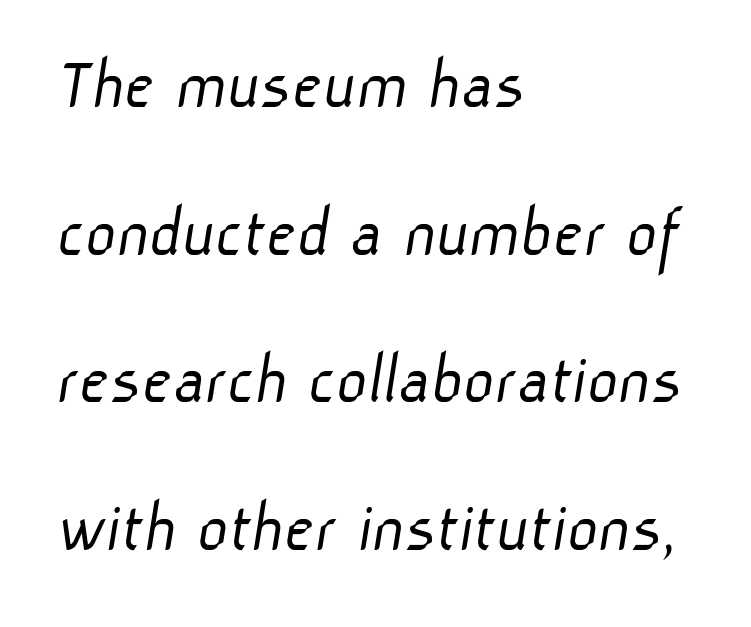
The font sits on the lighter half of the weight spectrum, regular included. This sample has the flowing, uneven cadence of proportional lettering. In terms of letterspacing, this is plain default setting. Note: no serifs on the glyphs. The area under the type is left untouched. Which margin do the lines hug? The left one — the right edge is uneven.
